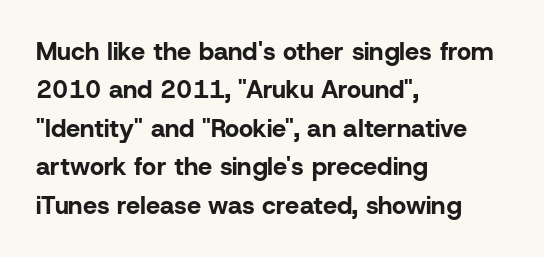
Q: Is the text bold? A: Yes.
Q: Is the text italic (slanted)? A: No, it is upright.
Q: Is the text underlined? A: No.
Q: How is the paragraph aligned? A: Left-aligned.
Q: Is the spacing between letters normal or unusually wide? A: Normal.
Q: Is the spacing between lines tight, normal or loose? A: Normal.
